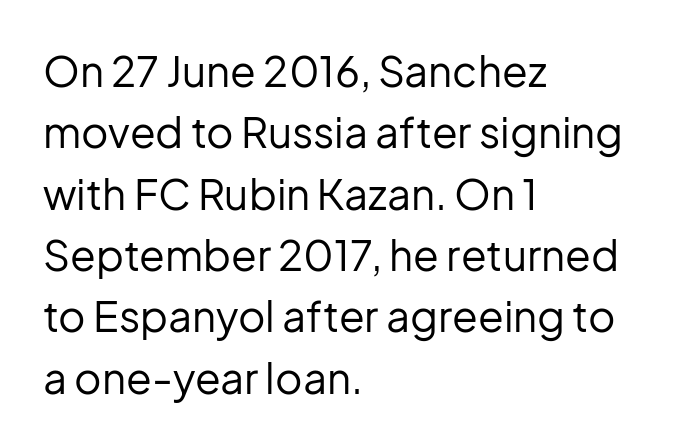
The image shows 42 px regular-weight sans-serif type, upright; set left-aligned, normal line spacing (1.46x), normal letter spacing, not underlined; low stroke contrast and a medium x-height.
